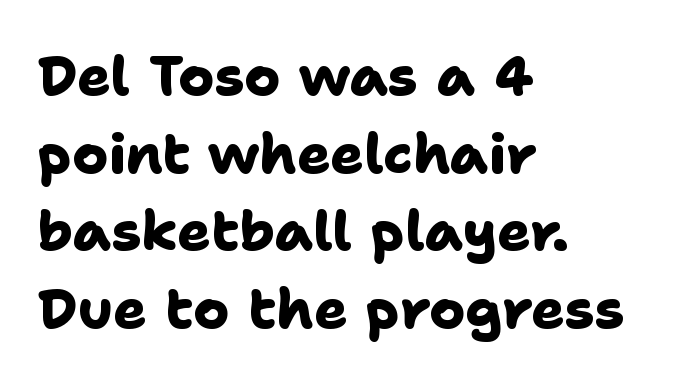
Grotesque or geometric, the face here clearly has no serifs. Summary of weight: heavy, a full bold. Here the designer chose a conventional face with non-uniform glyph widths. Compared with a centered layout, this one pins lines to the left instead.
